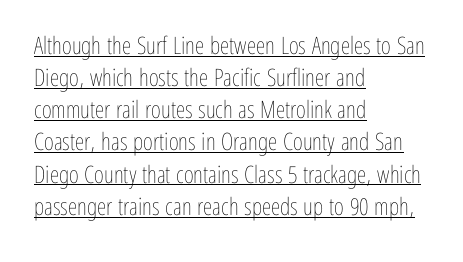
{"italic": "no", "bold": "no", "underline": "yes", "align": "left", "line_spacing": "normal", "line_spacing_ratio": 1.34, "letter_spacing": "normal", "letter_spacing_em": 0.0, "glyph_px": 24}
